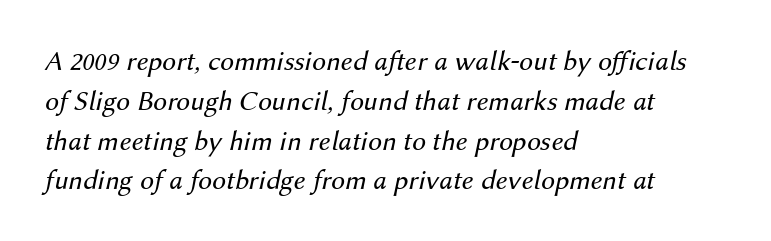
Q: Is the text bold? A: No.
Q: Is the text italic (slanted)? A: Yes, it leans right by about 12 degrees.
Q: Is the text underlined? A: No.
Q: How is the paragraph aligned? A: Left-aligned.
Q: Is the spacing between letters normal or unusually wide? A: Normal.
Q: Is the spacing between lines tight, normal or loose? A: Normal.
Q: Width (condensed, normal, or wide)? A: Normal.
Q: Stroke contrast? A: Medium.
Q: x-height? A: Medium.
Q: Monospaced? A: No.
